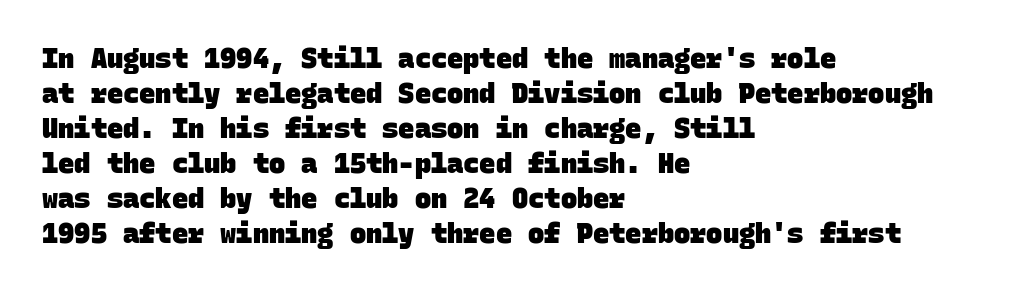
The type is set solid horizontally, with unmodified tracking. The face used here has the dense, thick strokes of a bold. The specimen omits any rule beneath the text block's lines. Compared with typical paragraphs, the rows here are spaced about the same. These lines are set flush left with a ragged right edge.
